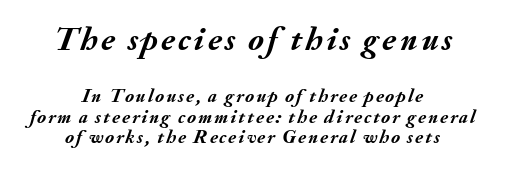
{"italic": "yes", "lean": "right", "slant_degrees": 20, "bold": "yes", "weight": "semibold", "width": "normal", "stroke_contrast": "medium", "x_height": "small", "monospaced": "no", "underline": "no", "align": "center", "line_spacing": "tight", "line_spacing_ratio": 1.08, "larger_block": "first", "size_ratio": 1.74, "glyph_px": 33}
